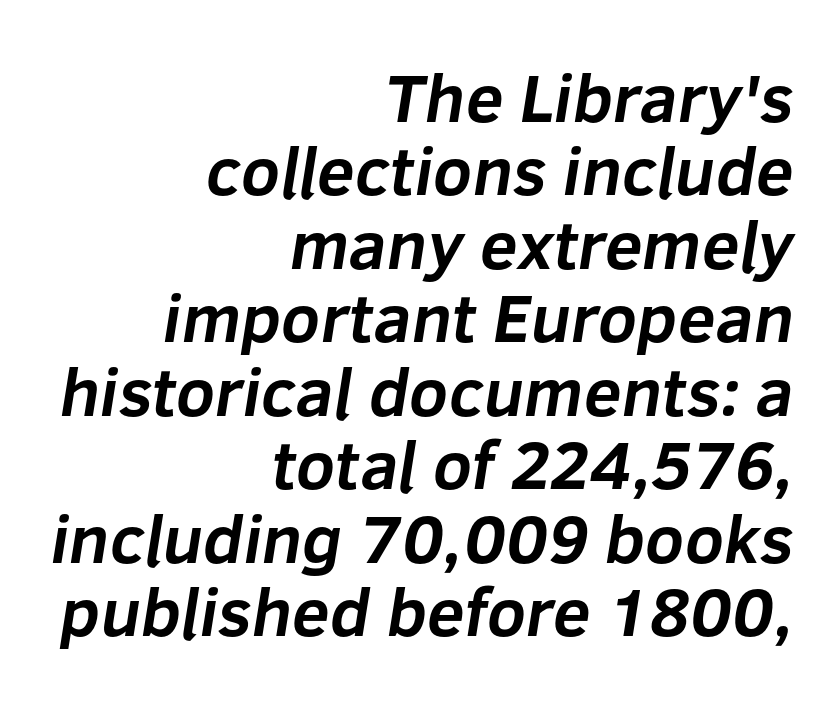
Q: Is the text bold? A: Yes.
Q: Is the typeface a serif or a sans-serif typeface? A: Sans-serif.
Q: Is the text underlined? A: No.
Q: How is the paragraph aligned? A: Right-aligned.
Q: Is the spacing between letters normal or unusually wide? A: Normal.
Q: Is the spacing between lines tight, normal or loose? A: Tight.
Q: Width (condensed, normal, or wide)? A: Normal.
Q: Stroke contrast? A: Low.
Q: x-height? A: Medium.
Q: Monospaced? A: No.
